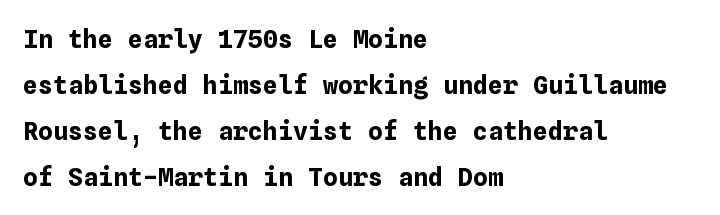
{"italic": "no", "bold": "yes", "underline": "no", "align": "left", "line_spacing_ratio": 1.84, "letter_spacing": "normal", "letter_spacing_em": 0.0, "glyph_px": 25}
